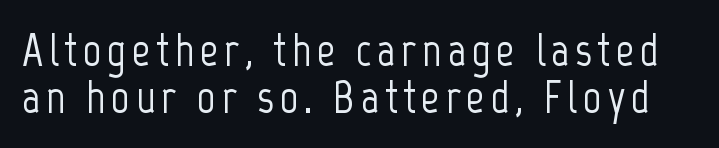
No word sits above an underline. The lettering stays uniformly vertical, giving the passage a roman look. The rendering shows plain stroke endings on the letterforms — a sans-serif design. The rendering uses natural spacing where letterforms have individual widths. The block of text is dense from top to bottom, with scant space between rows.
